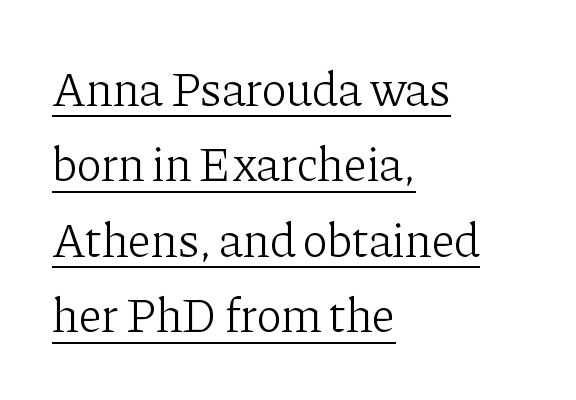
{"serif": "yes", "italic": "no", "bold": "no", "weight": "light", "width": "normal", "stroke_contrast": "low", "x_height": "medium", "monospaced": "no", "underline": "yes", "align": "left", "line_spacing": "normal", "line_spacing_ratio": 1.57, "letter_spacing": "normal", "letter_spacing_em": 0.0, "glyph_px": 48}
